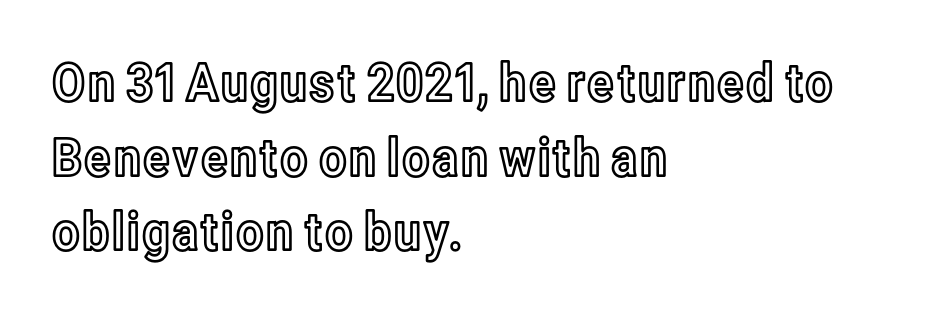
Q: Is the text italic (slanted)? A: No, it is upright.
Q: Is the text underlined? A: No.
Q: How is the paragraph aligned? A: Left-aligned.
Q: Is the spacing between letters normal or unusually wide? A: Normal.
Q: Is the spacing between lines tight, normal or loose? A: Normal.
Q: Width (condensed, normal, or wide)? A: Condensed.
Q: x-height? A: Medium.
Q: Monospaced? A: No.
